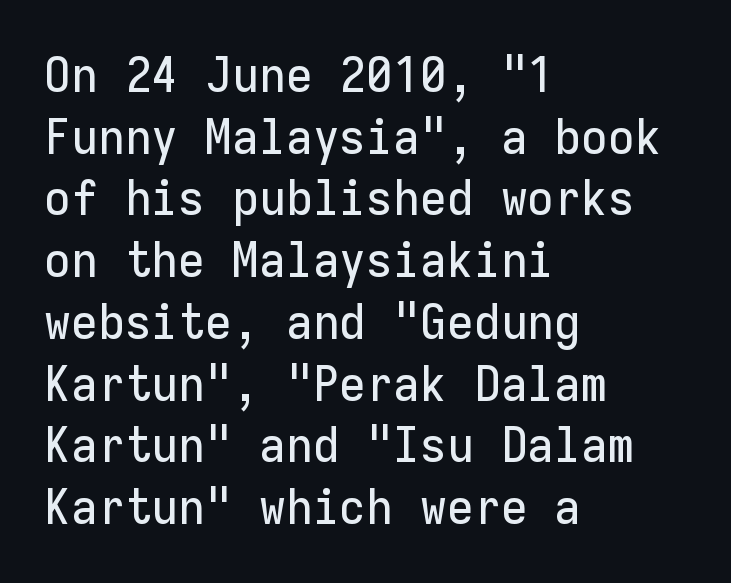
The image shows 49 px sans-serif type, upright, monospaced; set left-aligned, normal line spacing (1.26x), normal letter spacing, not underlined; low stroke contrast and a medium x-height.
